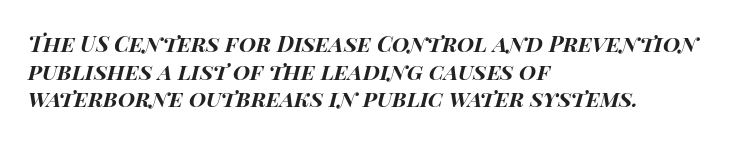
The passage shown leans; its letterforms are oblique. These lines keep a tight, regular rhythm from letter to letter. Compared with a centered layout, this one pins lines to the left instead. The rendering uses a bold face; every stroke is thick and dark. Honestly, there is no underline to notice here at all.
